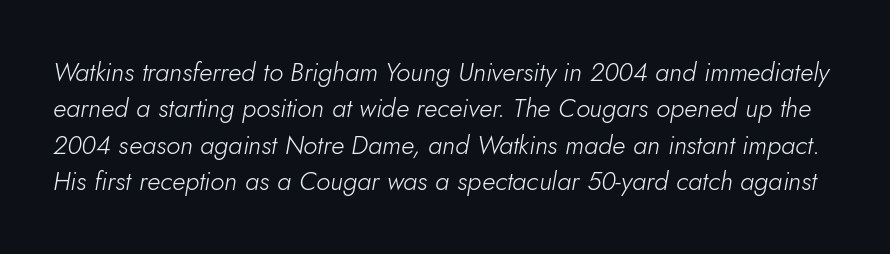
The image shows 26 px text type, italic (leaning right); set normal line spacing (1.4x), normal letter spacing, not underlined.
